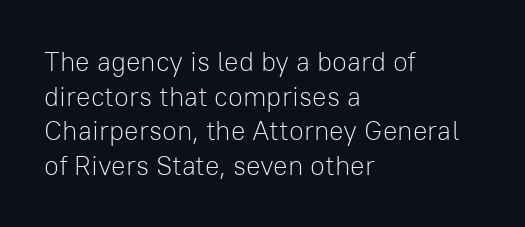
Q: Is the text bold? A: No.
Q: Is the text italic (slanted)? A: No, it is upright.
Q: Is the text underlined? A: No.
Q: How is the paragraph aligned? A: Left-aligned.
Q: Is the spacing between letters normal or unusually wide? A: Normal.
Q: Is the spacing between lines tight, normal or loose? A: Normal.
